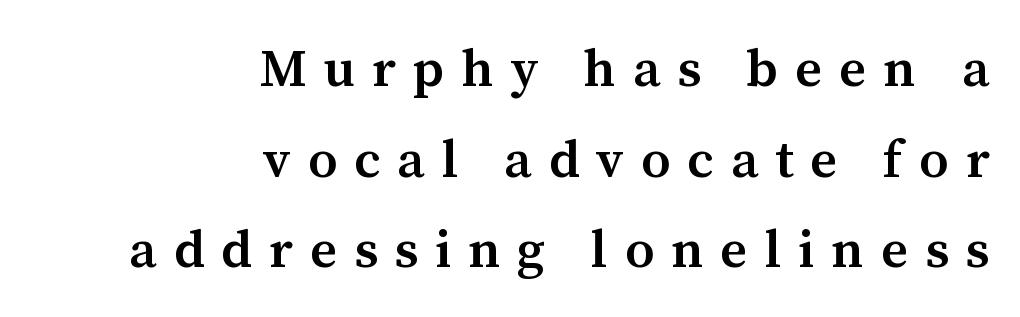
As a designer I'd log this as weight 600, semibold. The lettering holds an erect, upright posture throughout. Serifs: yes, visible at the terminals of the letterforms. The glyphs are unaccompanied by any horizontal stroke below them.
